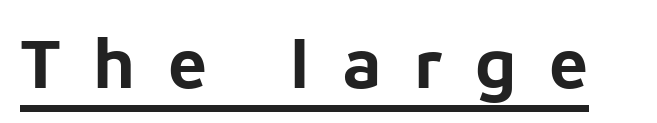
The image shows 70 px bold sans-serif type, upright; set unusually wide letter spacing (+0.46 em), underlined; low stroke contrast and a medium x-height.
